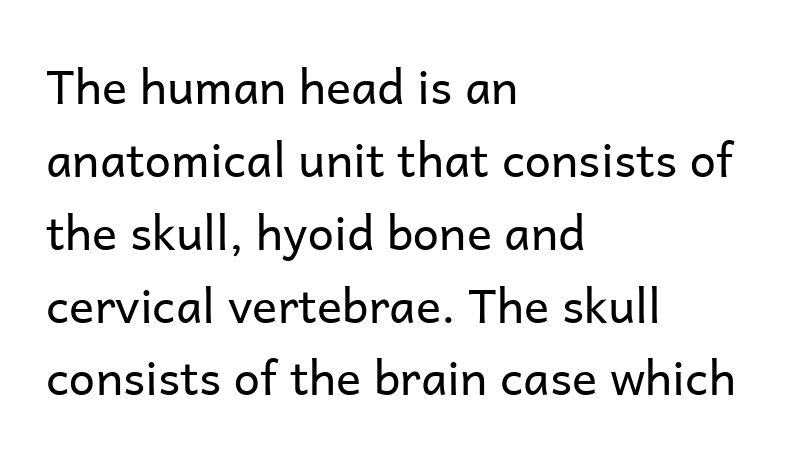
Q: Is the text bold? A: No.
Q: Is the text italic (slanted)? A: No, it is upright.
Q: Is the typeface a serif or a sans-serif typeface? A: Sans-serif.
Q: Is the text underlined? A: No.
Q: How is the paragraph aligned? A: Left-aligned.
Q: Is the spacing between letters normal or unusually wide? A: Normal.
Q: Is the spacing between lines tight, normal or loose? A: Normal.
Q: Width (condensed, normal, or wide)? A: Normal.
Q: Stroke contrast? A: Low.
Q: x-height? A: Medium.
Q: Monospaced? A: No.
